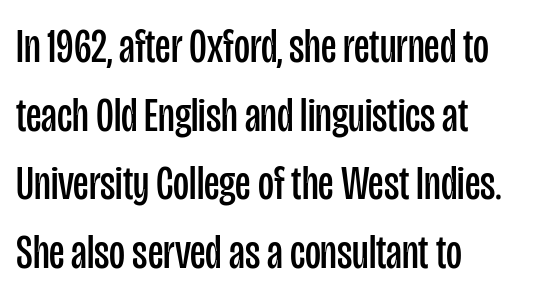
Any mark beneath the type? The region is blank. The face used here is a sans, in the tradition of grotesques and geometrics. Regarding leading, the lines here are spaced in the standard way. The horizontal fit of the characters is conventional and even. These glyphs show unthickened strokes, regular width or finer. All the whitespace from short lines collects on the right.
